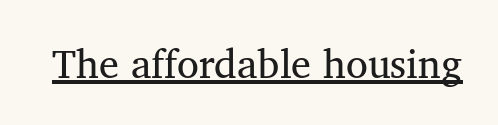
{"serif": "yes", "italic": "no", "bold": "no", "weight": "regular", "width": "normal", "stroke_contrast": "medium", "x_height": "medium", "monospaced": "no", "underline": "yes", "letter_spacing": "normal", "letter_spacing_em": 0.0, "glyph_px": 40}
